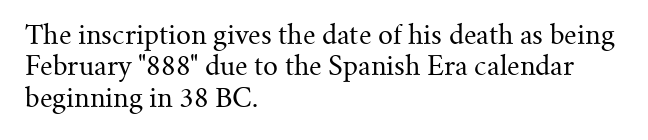
What stands out about the letter spacing? Nothing — it is the standard amount. The rendering anchors every line to the left-hand side. A light-to-regular cut is what we see here. Ordinary non-slanted type is in use.
